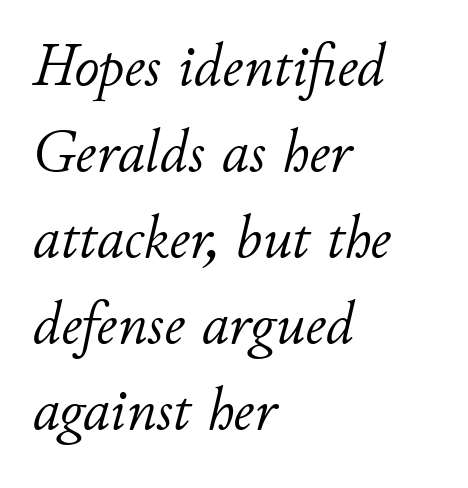
Each letter keeps its own natural width here, so spacing adapts to shape. Rows of type keep a routine distance in the vertical direction. No word sits above an underline. The glyphs look as if they've been sheared to an angle.
